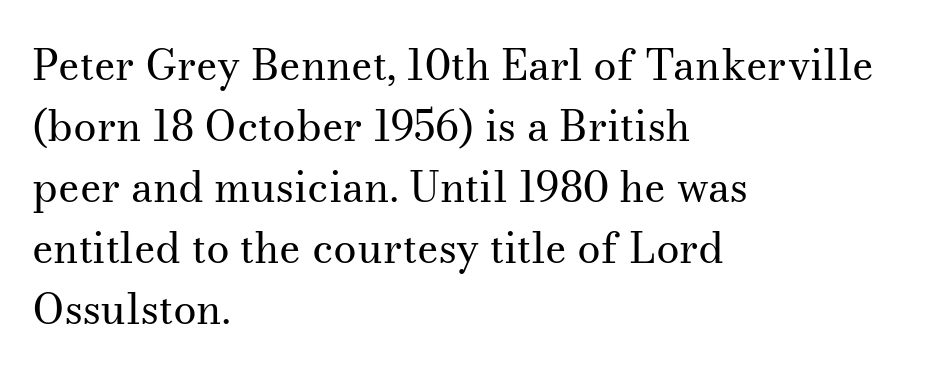
Unbolded letterforms with no extra heft. To sum up the face: it has serifs. Does the copy run flush right? No — it runs flush left. The space beneath each line is pristine and unruled.
